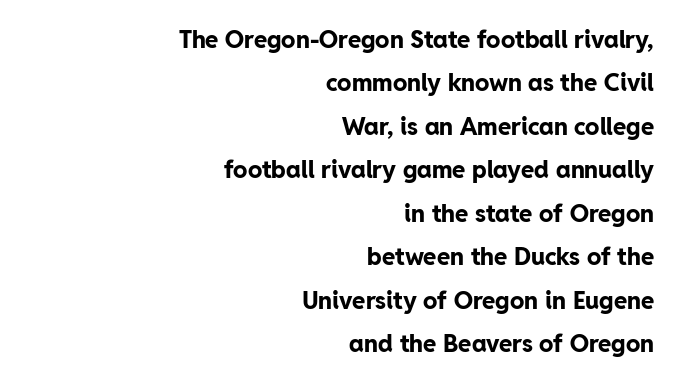
{"italic": "no", "bold": "yes", "underline": "no", "align": "right", "line_spacing_ratio": 1.81, "letter_spacing": "normal", "letter_spacing_em": 0.0, "glyph_px": 24}
